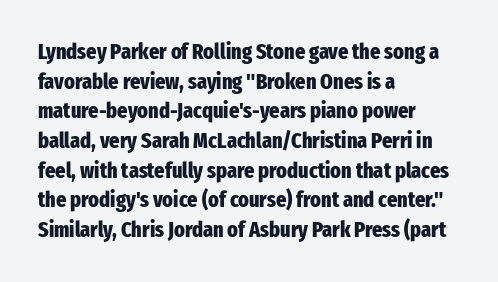
{"italic": "no", "bold": "yes", "underline": "no", "align": "left", "line_spacing": "normal", "line_spacing_ratio": 1.35, "letter_spacing": "normal", "letter_spacing_em": 0.0, "glyph_px": 22}
